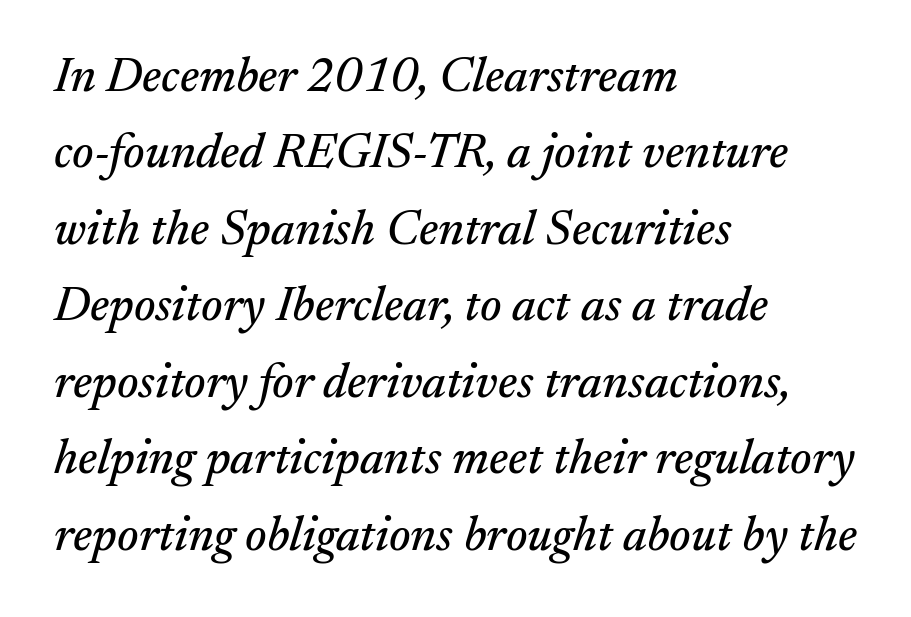
The image shows 49 px serif type, italic (leaning right); set left-aligned, normal line spacing (1.56x), normal letter spacing, not underlined; medium stroke contrast and a small x-height.
